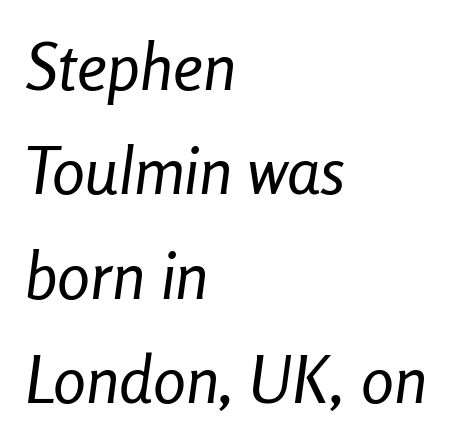
The image shows 66 px regular-weight, condensed type, italic (leaning right); set left-aligned, normal line spacing (1.58x), normal letter spacing, not underlined; low stroke contrast and a medium x-height.
